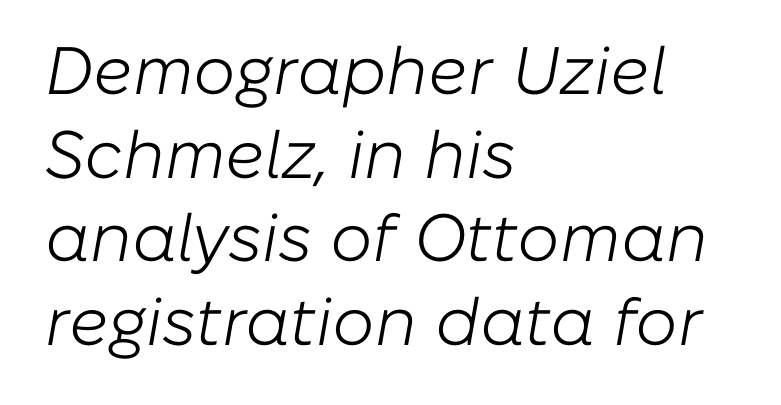
{"italic": "yes", "lean": "right", "slant_degrees": 10, "bold": "no", "weight": "light", "width": "normal", "stroke_contrast": "low", "x_height": "medium", "monospaced": "no", "underline": "no", "align": "left", "line_spacing": "normal", "line_spacing_ratio": 1.25, "letter_spacing": "normal", "letter_spacing_em": 0.0, "glyph_px": 67}
